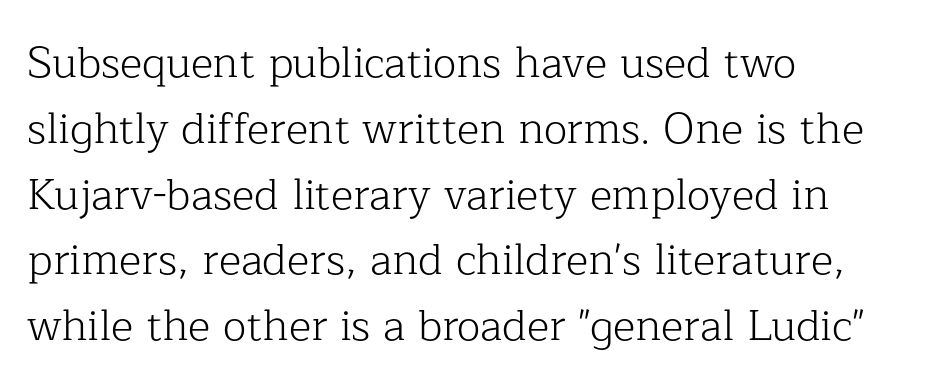
{"serif": "yes", "italic": "no", "bold": "no", "weight": "light", "width": "normal", "stroke_contrast": "low", "x_height": "medium", "monospaced": "no", "underline": "no", "align": "left", "line_spacing": "normal", "line_spacing_ratio": 1.53, "letter_spacing": "normal", "letter_spacing_em": 0.0, "glyph_px": 43}
